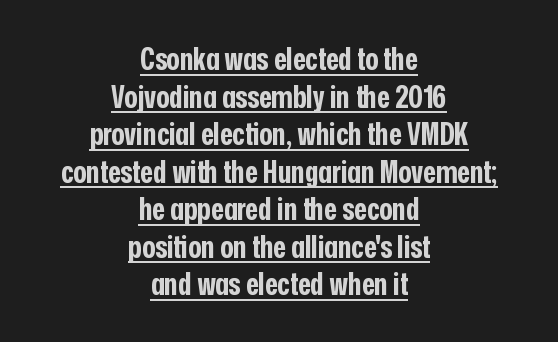
Q: Is the text bold? A: Yes.
Q: Is the text italic (slanted)? A: No, it is upright.
Q: Is the typeface a serif or a sans-serif typeface? A: Sans-serif.
Q: Is the text underlined? A: Yes.
Q: How is the paragraph aligned? A: Centered.
Q: Is the spacing between letters normal or unusually wide? A: Normal.
Q: Width (condensed, normal, or wide)? A: Condensed.
Q: Stroke contrast? A: Low.
Q: x-height? A: Medium.
Q: Monospaced? A: No.
